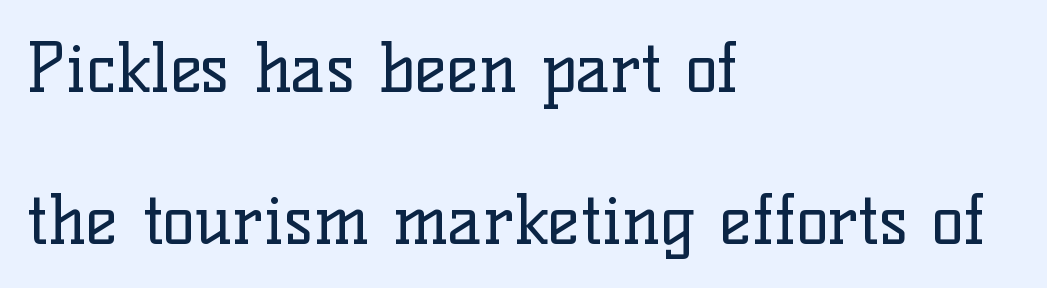
Q: Is the text bold? A: No.
Q: Is the text italic (slanted)? A: No, it is upright.
Q: Is the typeface a serif or a sans-serif typeface? A: Serif.
Q: Is the text underlined? A: No.
Q: How is the paragraph aligned? A: Left-aligned.
Q: Is the spacing between letters normal or unusually wide? A: Normal.
Q: Is the spacing between lines tight, normal or loose? A: Loose.
Q: Width (condensed, normal, or wide)? A: Normal.
Q: Stroke contrast? A: Low.
Q: x-height? A: Medium.
Q: Monospaced? A: No.
